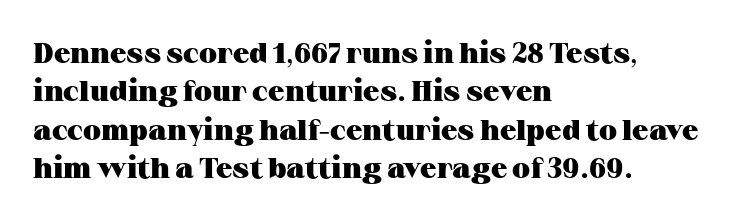
This block has exactly the height ordinary leading produces. The rendering uses natural spacing where letterforms have individual widths. The glyphs in this specimen are seriffed. These lines keep a tight, regular rhythm from letter to letter. Words float on clear page, feet unadorned.
